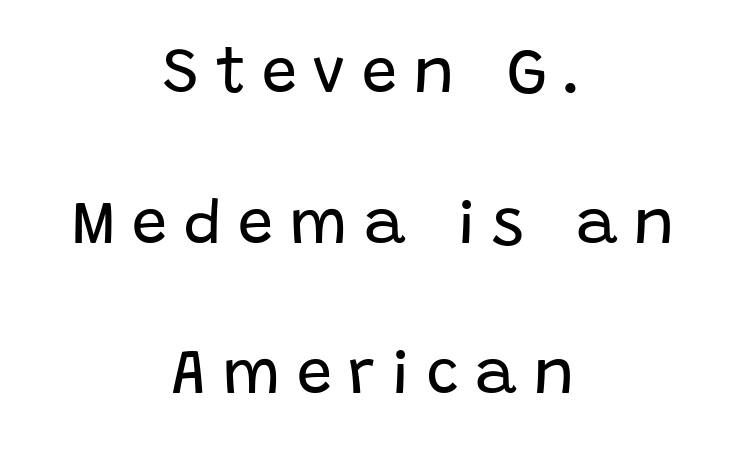
Q: Is the text bold? A: No.
Q: Is the text italic (slanted)? A: No, it is upright.
Q: Is the typeface a serif or a sans-serif typeface? A: Sans-serif.
Q: Is the text underlined? A: No.
Q: How is the paragraph aligned? A: Centered.
Q: Is the spacing between letters normal or unusually wide? A: Unusually wide.
Q: Is the spacing between lines tight, normal or loose? A: Loose.
Q: Width (condensed, normal, or wide)? A: Normal.
Q: Stroke contrast? A: Low.
Q: x-height? A: Large.
Q: Monospaced? A: No.
